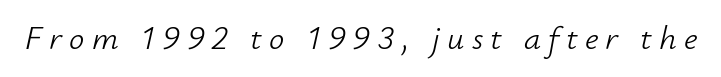
The passage shown is typed in a proportional face where columns would drift. Italic? Definitely — the glyphs are oblique. Between one letter and the next there's a generous, obvious gap. The glyphs are unaccompanied by any horizontal stroke below them. Stroke thickness stays within the range of a standard reading face or lighter.
